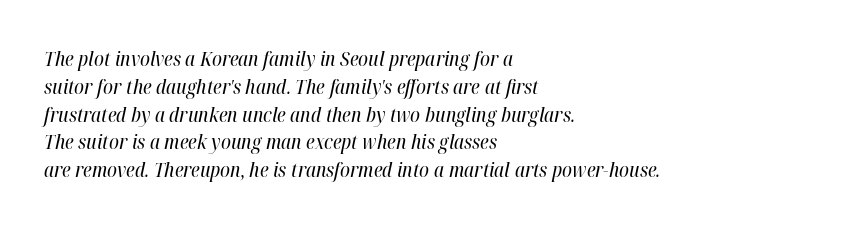
Q: Is the text bold? A: No.
Q: Is the text italic (slanted)? A: Yes, it leans right by about 12 degrees.
Q: Is the text underlined? A: No.
Q: How is the paragraph aligned? A: Left-aligned.
Q: Is the spacing between letters normal or unusually wide? A: Normal.
Q: Is the spacing between lines tight, normal or loose? A: Normal.
